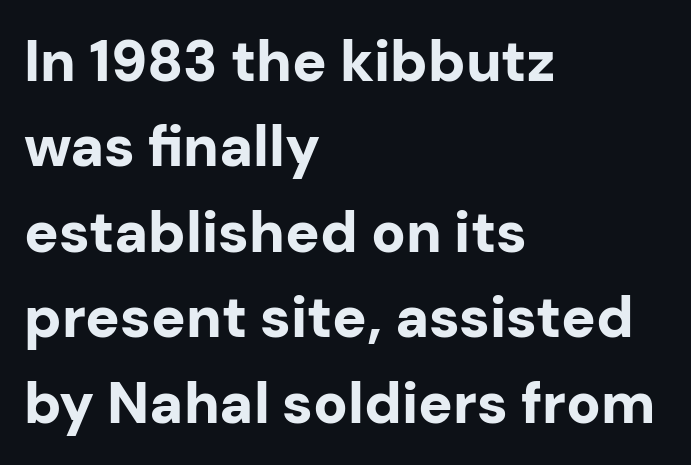
{"serif": "no", "italic": "no", "bold": "yes", "weight": "bold", "width": "normal", "stroke_contrast": "low", "x_height": "medium", "monospaced": "no", "underline": "no", "align": "left", "line_spacing": "normal", "line_spacing_ratio": 1.5, "letter_spacing": "normal", "letter_spacing_em": 0.0, "glyph_px": 57}
